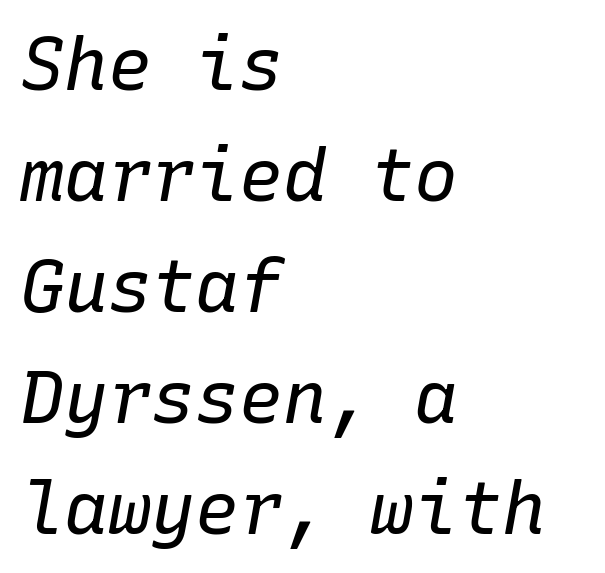
{"italic": "yes", "lean": "right", "slant_degrees": 10, "bold": "no", "weight": "regular", "width": "normal", "stroke_contrast": "low", "x_height": "medium", "monospaced": "yes", "underline": "no", "align": "left", "line_spacing": "normal", "line_spacing_ratio": 1.52, "letter_spacing": "normal", "letter_spacing_em": 0.0, "glyph_px": 73}
